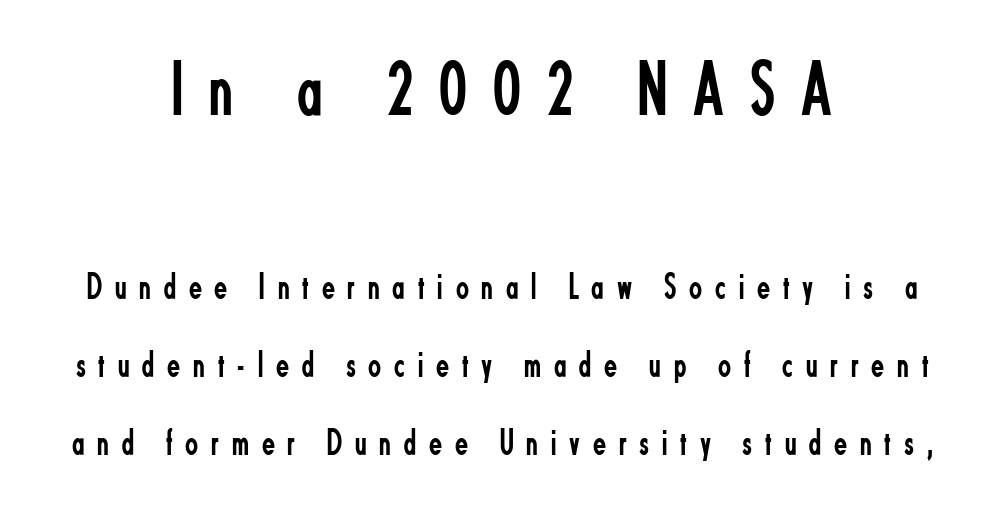
Descenders hang freely into open space. Think of a printed novel: that variable character pitch is what you see here. This rendering uses center alignment, leaving both contours irregular but symmetric. No italicization has been applied; the sample stays upright. How are the letters spaced? Widely, with obvious added tracking.
